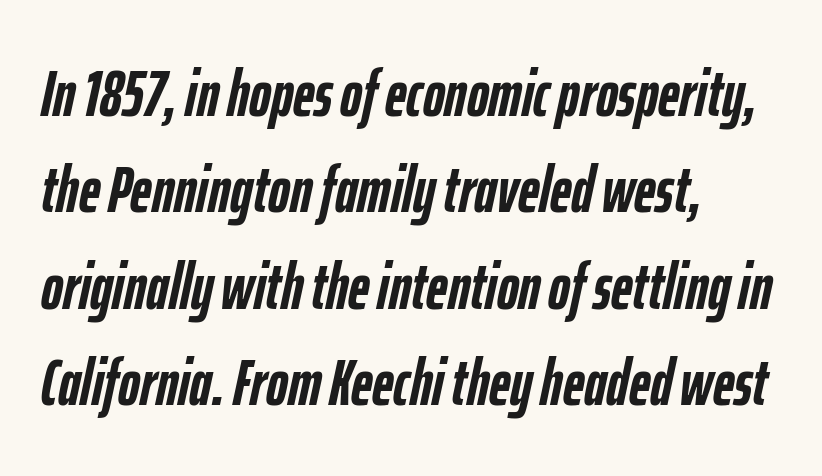
The image shows 66 px semibold, condensed type, italic (leaning right); set left-aligned, normal line spacing (1.46x), normal letter spacing, not underlined; low stroke contrast and a medium x-height.
